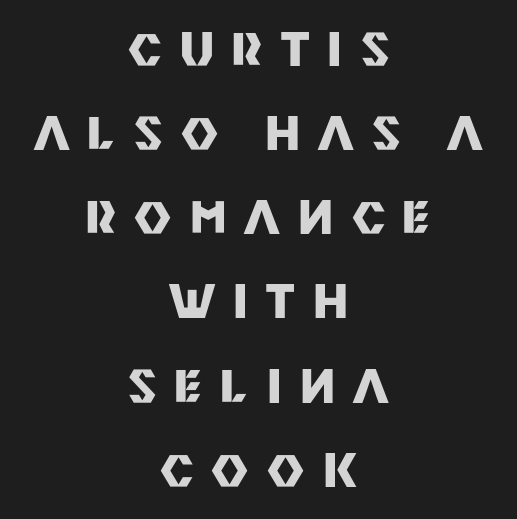
Q: Is the text bold? A: Yes.
Q: Is the text italic (slanted)? A: No, it is upright.
Q: Is the typeface a serif or a sans-serif typeface? A: Sans-serif.
Q: Is the text underlined? A: No.
Q: How is the paragraph aligned? A: Centered.
Q: Is the spacing between letters normal or unusually wide? A: Unusually wide.
Q: Width (condensed, normal, or wide)? A: Normal.
Q: Stroke contrast? A: Medium.
Q: x-height? A: Large.
Q: Monospaced? A: No.
